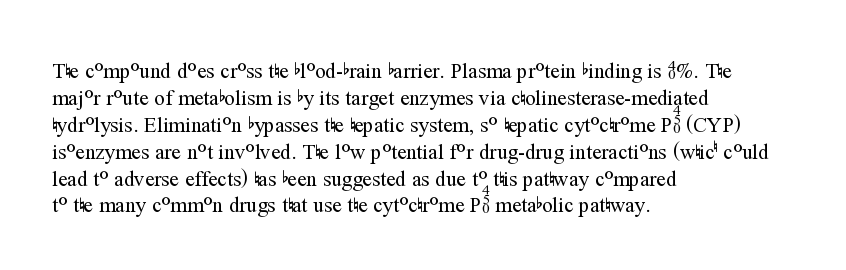
{"italic": "no", "bold": "no", "underline": "no", "align": "left", "line_spacing": "normal", "line_spacing_ratio": 1.28, "letter_spacing": "normal", "letter_spacing_em": 0.0, "glyph_px": 21}
